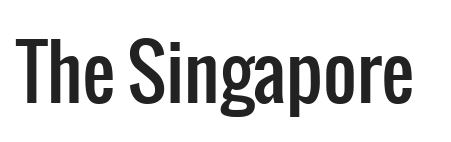
How are the letters spaced? Ordinarily, with no added tracking. Check the space under the baseline: it is left empty. You could not count columns in this text — the font is proportionally spaced. You can tell it's not italic because the verticals are truly vertical. Regarding serifs, this sample does without them.
